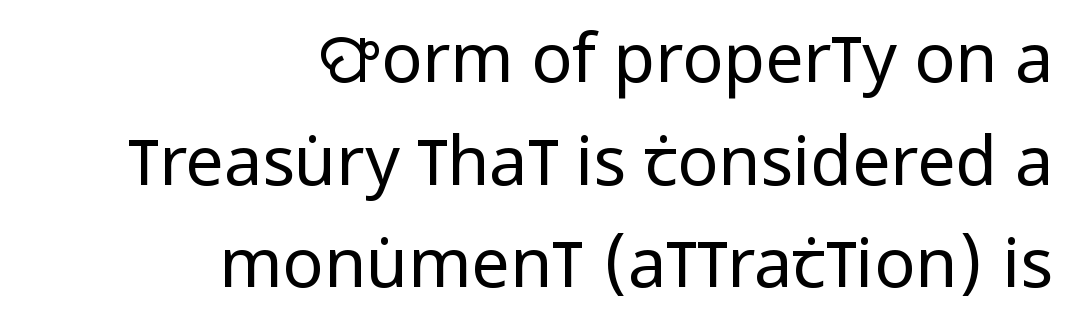
{"serif": "no", "italic": "no", "bold": "no", "weight": "regular", "width": "condensed", "stroke_contrast": "low", "x_height": "large", "monospaced": "no", "underline": "no", "align": "right", "line_spacing": "normal", "line_spacing_ratio": 1.51, "letter_spacing": "normal", "letter_spacing_em": 0.0, "glyph_px": 68}
